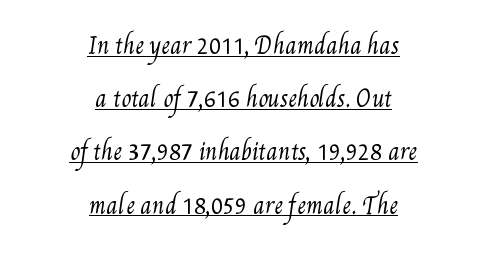
The image shows 22 px text type; set centered, loose line spacing (2.42x), normal letter spacing, underlined.
